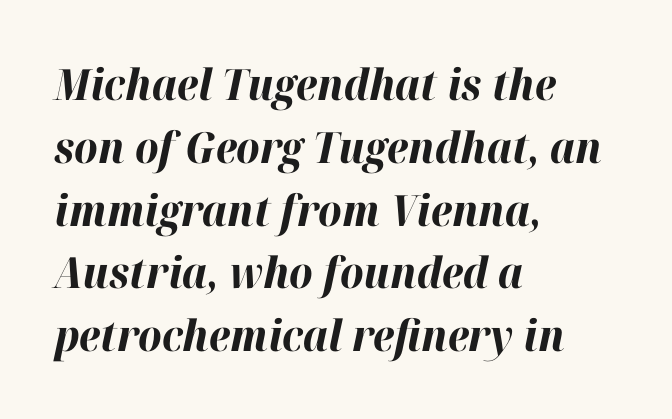
Q: Is the text bold? A: Yes.
Q: Is the text italic (slanted)? A: Yes, it leans right by about 12 degrees.
Q: Is the text underlined? A: No.
Q: How is the paragraph aligned? A: Left-aligned.
Q: Is the spacing between letters normal or unusually wide? A: Normal.
Q: Is the spacing between lines tight, normal or loose? A: Normal.
Q: Width (condensed, normal, or wide)? A: Normal.
Q: Stroke contrast? A: High.
Q: x-height? A: Medium.
Q: Monospaced? A: No.
